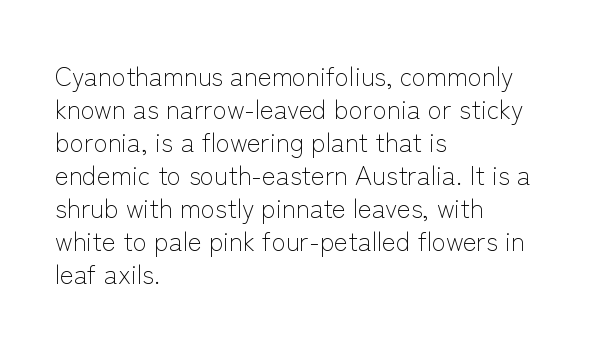
Q: Is the text bold? A: No.
Q: Is the text italic (slanted)? A: No, it is upright.
Q: Is the text underlined? A: No.
Q: How is the paragraph aligned? A: Left-aligned.
Q: Is the spacing between letters normal or unusually wide? A: Normal.
Q: Is the spacing between lines tight, normal or loose? A: Normal.
